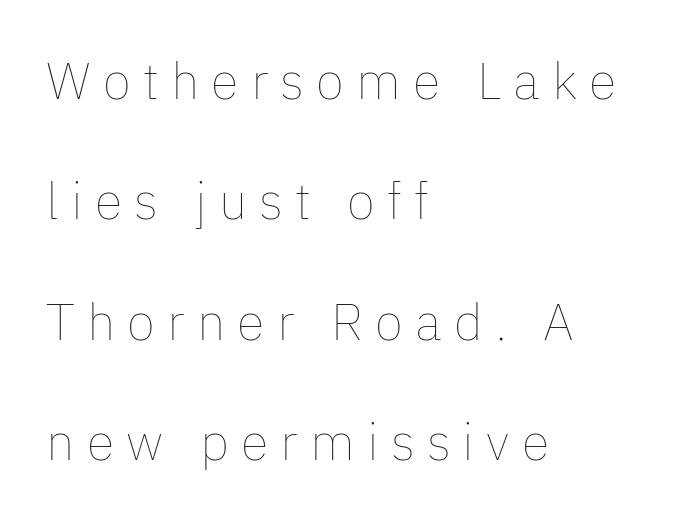
{"italic": "no", "bold": "no", "weight": "thin", "width": "normal", "stroke_contrast": "low", "x_height": "medium", "monospaced": "no", "underline": "no", "align": "left", "line_spacing": "loose", "line_spacing_ratio": 2.36, "letter_spacing": "wide", "letter_spacing_em": 0.24, "glyph_px": 51}
